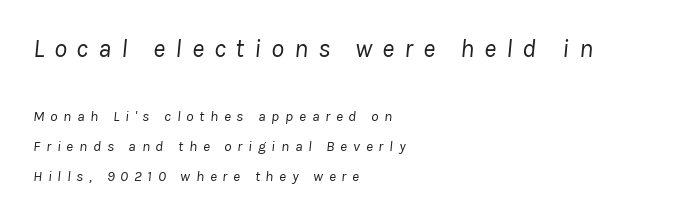
Q: Is the text bold? A: No.
Q: Is the text italic (slanted)? A: Yes, it leans right by about 8 degrees.
Q: Is the text underlined? A: No.
Q: How is the paragraph aligned? A: Left-aligned.
Q: Is the spacing between letters normal or unusually wide? A: Unusually wide.
Q: Is the spacing between lines tight, normal or loose? A: Loose.
Q: Which block of text is set in a larger size, the first (top) or the second (bottom)? A: The first (top) one.
